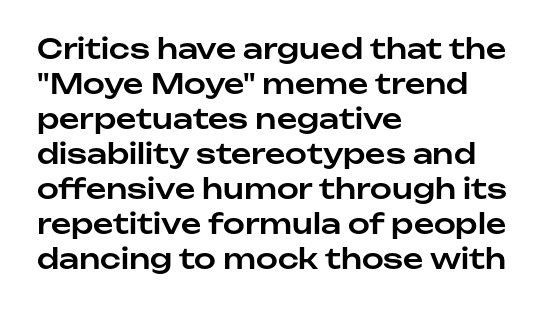
Note the varied advance widths — an 'i' is clearly narrower than an 'm'. Spacing between characters is what you'd get straight out of the box. Is this a sans? Yes — the strokes have no serifs. The line-height multiplier appears to be the usual default. You can tell it's not italic because the verticals are truly vertical.
